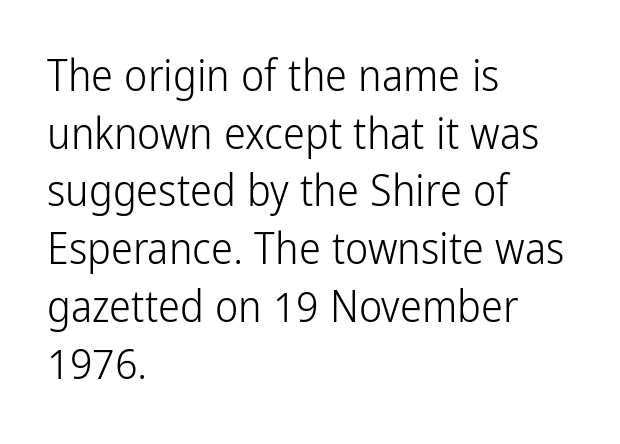
{"serif": "no", "italic": "no", "bold": "no", "weight": "light", "width": "condensed", "stroke_contrast": "low", "x_height": "medium", "monospaced": "no", "underline": "no", "align": "left", "line_spacing": "normal", "line_spacing_ratio": 1.31, "letter_spacing": "normal", "letter_spacing_em": 0.0, "glyph_px": 44}
